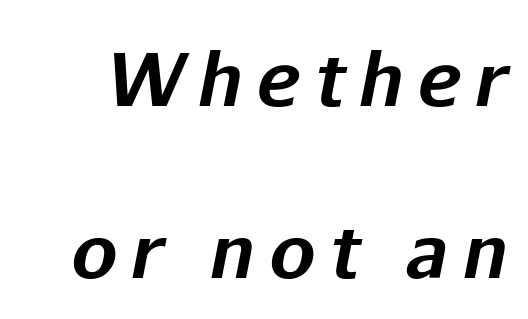
The image shows 73 px bold type, italic (leaning right); set loose line spacing (2.36x), not underlined; low stroke contrast and a medium x-height.
